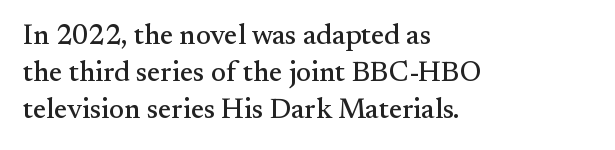
Note the varied advance widths — an 'i' is clearly narrower than an 'm'. Stroke terminals: seriffed. The letters stand straight up with perfectly vertical stems. Successive baselines arrive at the customary interval.
